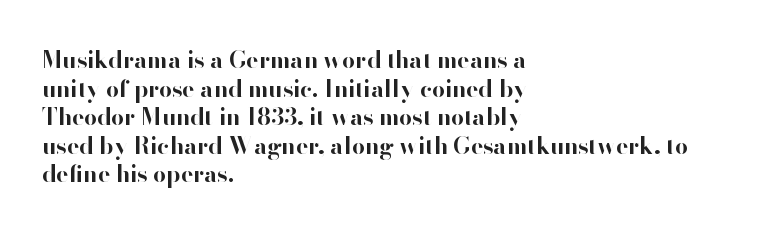
Q: Is the text bold? A: Yes.
Q: Is the text italic (slanted)? A: No, it is upright.
Q: Is the text underlined? A: No.
Q: How is the paragraph aligned? A: Left-aligned.
Q: Is the spacing between letters normal or unusually wide? A: Normal.
